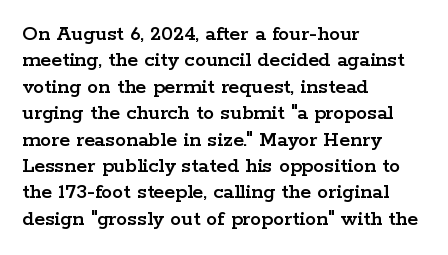
The image shows 22 px text type, upright; set left-aligned, line spacing 1.2x, normal letter spacing, not underlined.
